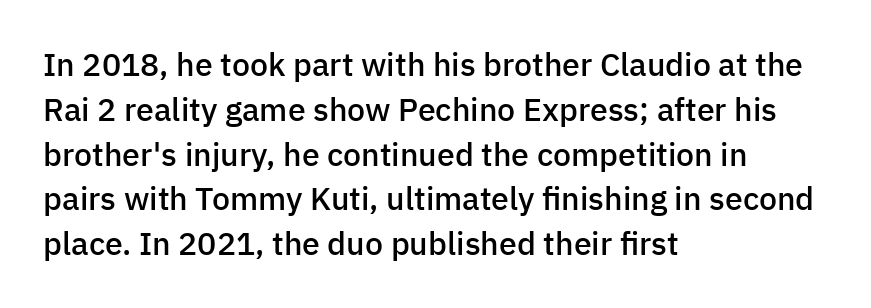
The image shows 32 px semibold sans-serif type, upright; set left-aligned, normal line spacing (1.4x), normal letter spacing, not underlined; low stroke contrast and a medium x-height.
